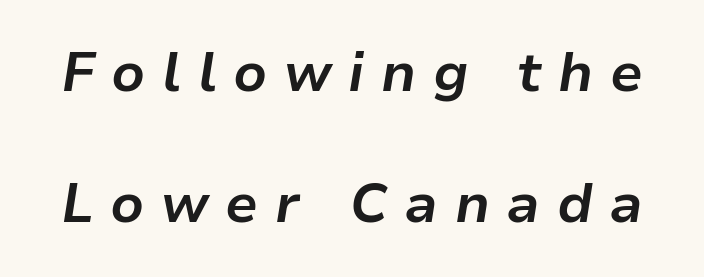
{"italic": "yes", "lean": "right", "slant_degrees": 9, "bold": "yes", "weight": "bold", "width": "normal", "stroke_contrast": "low", "x_height": "medium", "monospaced": "no", "underline": "no", "line_spacing": "loose", "line_spacing_ratio": 2.38, "letter_spacing": "wide", "letter_spacing_em": 0.3, "glyph_px": 55}
